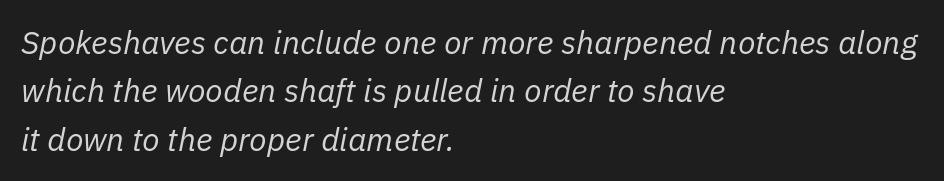
The image shows 32 px regular-weight type, italic (leaning right); set left-aligned, normal line spacing (1.51x), normal letter spacing, not underlined; low stroke contrast and a medium x-height.
